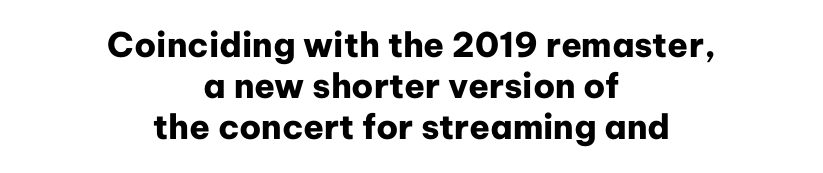
{"serif": "no", "italic": "no", "bold": "yes", "weight": "heavy", "width": "normal", "stroke_contrast": "low", "x_height": "medium", "monospaced": "no", "underline": "no", "align": "center", "line_spacing_ratio": 1.21, "letter_spacing": "normal", "letter_spacing_em": 0.0, "glyph_px": 34}
